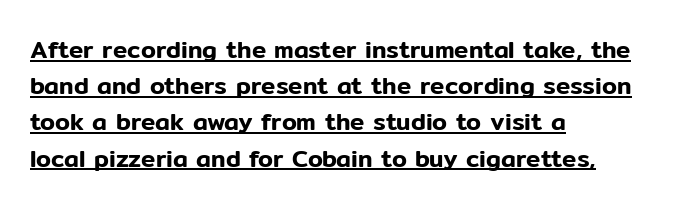
{"italic": "no", "underline": "yes", "align": "left", "line_spacing": "normal", "line_spacing_ratio": 1.51, "letter_spacing": "normal", "letter_spacing_em": 0.0, "glyph_px": 24}
